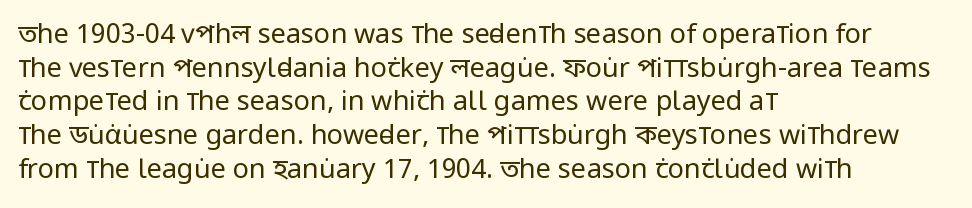
The image shows 27 px text type, upright; set left-aligned, normal line spacing (1.25x), normal letter spacing, not underlined.
